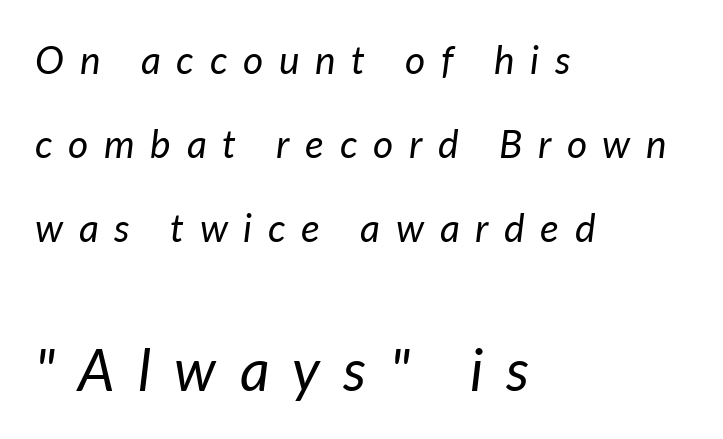
The image shows 58 px regular-weight type, italic (leaning right); set left-aligned, loose line spacing (2.15x), unusually wide letter spacing (+0.4 em), not underlined; the second (bottom) block is 1.49x larger; low stroke contrast and a medium x-height.
